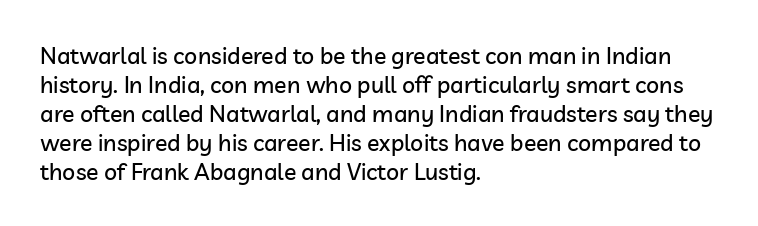
Q: Is the text italic (slanted)? A: No, it is upright.
Q: Is the text underlined? A: No.
Q: How is the paragraph aligned? A: Left-aligned.
Q: Is the spacing between letters normal or unusually wide? A: Normal.
Q: Is the spacing between lines tight, normal or loose? A: Normal.
